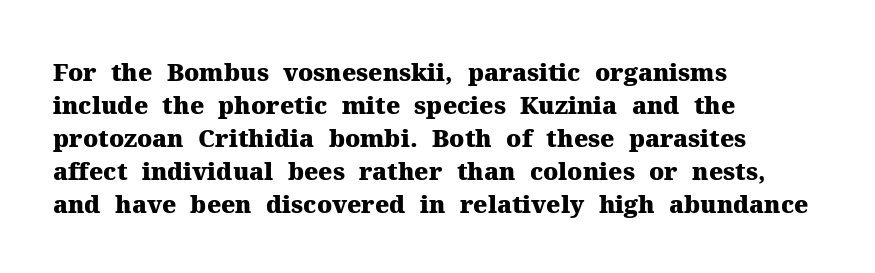
The tracking reads as untouched default to a designer's eye. Check the space under the baseline: it is left empty. The letters stand straight up with perfectly vertical stems. Each line starts at the same left margin while the right side varies. Weight check: bold — yes, fully. These lines sit exactly where default settings would place them.
